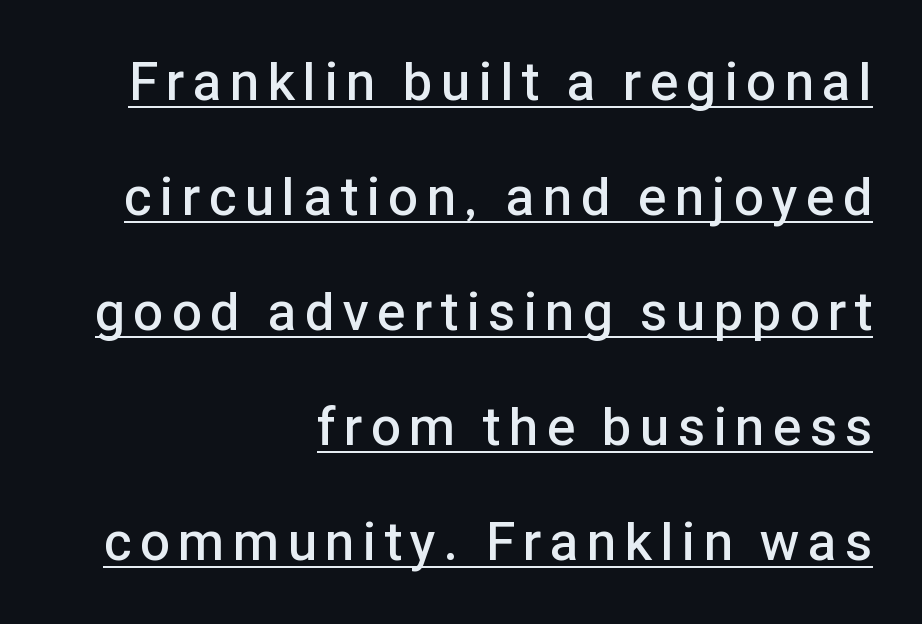
The image shows 53 px semibold sans-serif type, upright; set right-aligned, loose line spacing (2.17x), underlined; low stroke contrast and a medium x-height.
